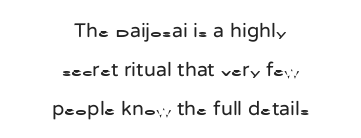
Q: Is the text bold? A: No.
Q: Is the text italic (slanted)? A: No, it is upright.
Q: Is the text underlined? A: No.
Q: How is the paragraph aligned? A: Centered.
Q: Is the spacing between letters normal or unusually wide? A: Normal.
Q: Is the spacing between lines tight, normal or loose? A: Loose.
